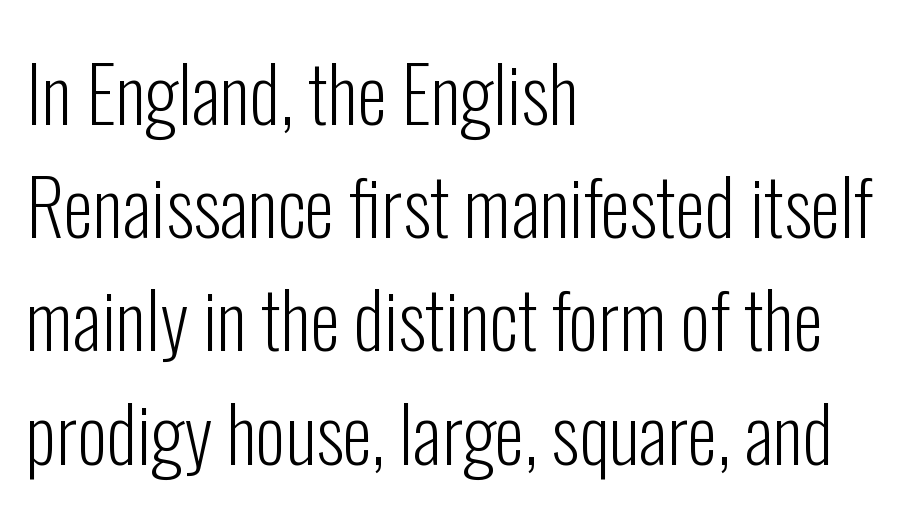
The image shows 76 px light, condensed sans-serif type, upright; set left-aligned, normal line spacing (1.49x), normal letter spacing, not underlined; low stroke contrast and a medium x-height.
